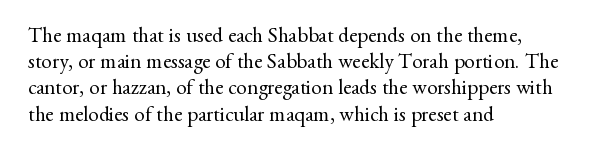
Q: Is the text bold? A: No.
Q: Is the text italic (slanted)? A: No, it is upright.
Q: Is the text underlined? A: No.
Q: How is the paragraph aligned? A: Left-aligned.
Q: Is the spacing between letters normal or unusually wide? A: Normal.
Q: Is the spacing between lines tight, normal or loose? A: Normal.
